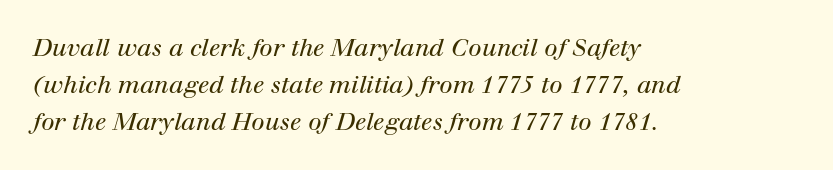
{"italic": "yes", "lean": "right", "slant_degrees": 12, "bold": "no", "underline": "no", "align": "left", "line_spacing": "normal", "line_spacing_ratio": 1.54, "letter_spacing": "normal", "letter_spacing_em": 0.0, "glyph_px": 24}
